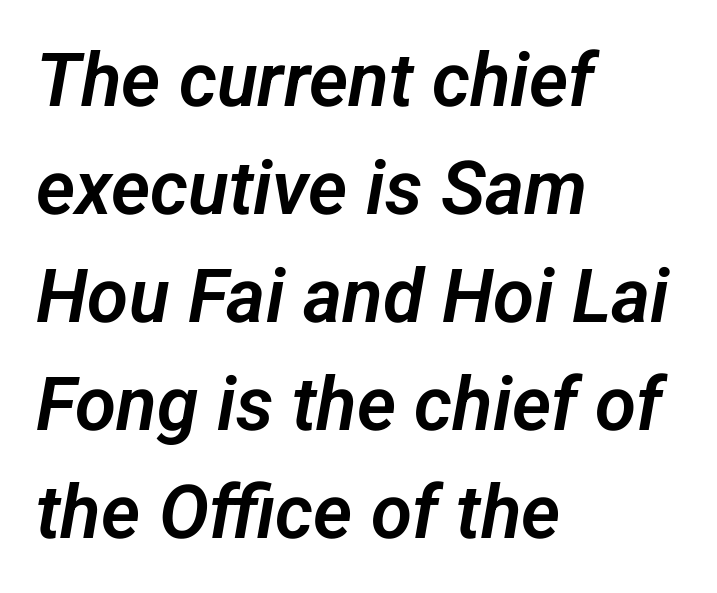
{"serif": "no", "width": "normal", "stroke_contrast": "low", "x_height": "medium", "monospaced": "no", "underline": "no", "align": "left", "line_spacing": "normal", "line_spacing_ratio": 1.44, "letter_spacing": "normal", "letter_spacing_em": 0.0, "glyph_px": 75}
